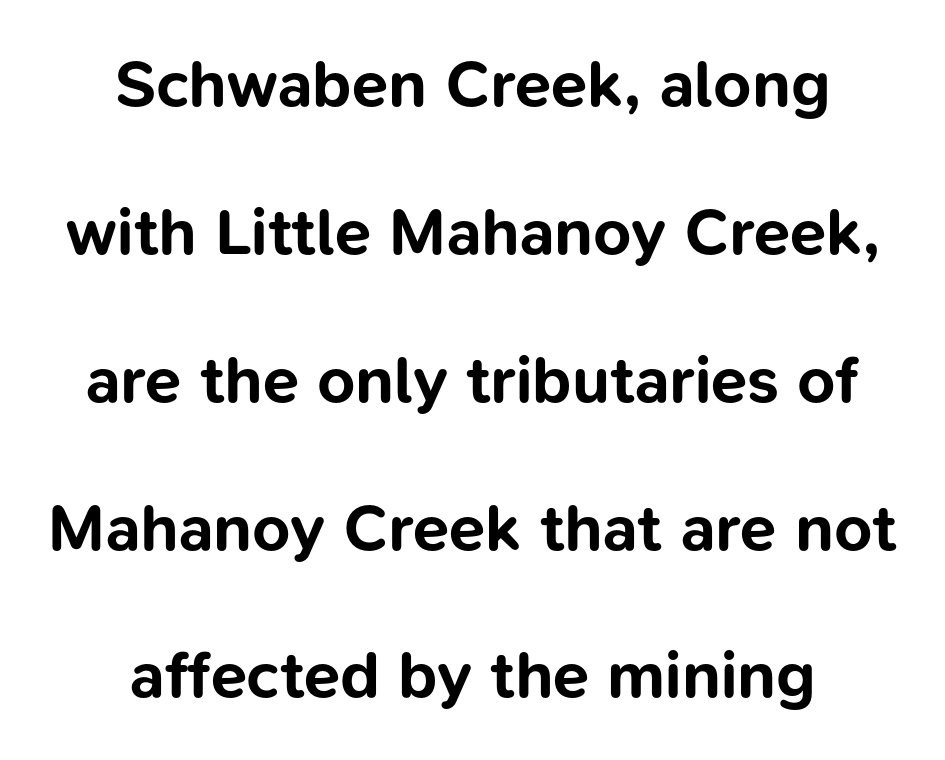
Q: Is the text bold? A: Yes.
Q: Is the text italic (slanted)? A: No, it is upright.
Q: Is the typeface a serif or a sans-serif typeface? A: Sans-serif.
Q: Is the text underlined? A: No.
Q: How is the paragraph aligned? A: Centered.
Q: Is the spacing between letters normal or unusually wide? A: Normal.
Q: Is the spacing between lines tight, normal or loose? A: Loose.
Q: Width (condensed, normal, or wide)? A: Normal.
Q: Stroke contrast? A: Low.
Q: x-height? A: Medium.
Q: Monospaced? A: No.
